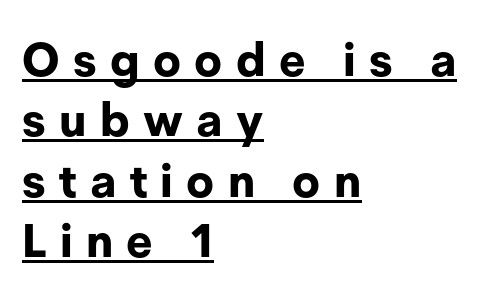
The type is letterspaced generously, with wide tracking. Does a line run under the words? Yes, clearly. Chunky letters — that's bold for sure. All the whitespace from short lines collects on the right. If you measured baseline to baseline, you'd find a middling distance.
